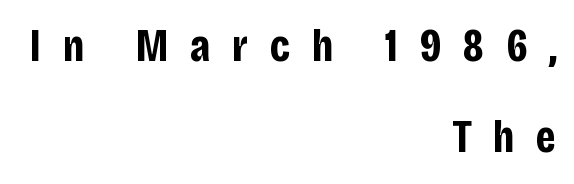
The face used here is a sans, in the tradition of grotesques and geometrics. Loose tracking; the words dissolve into strings of separated letters. Caption: bold face, heavy strokes. The block of text is sparse from top to bottom, with ample space between rows. A typesetter would mark this as roman, not italic. Right-aligned paragraph, ragged on the left.
